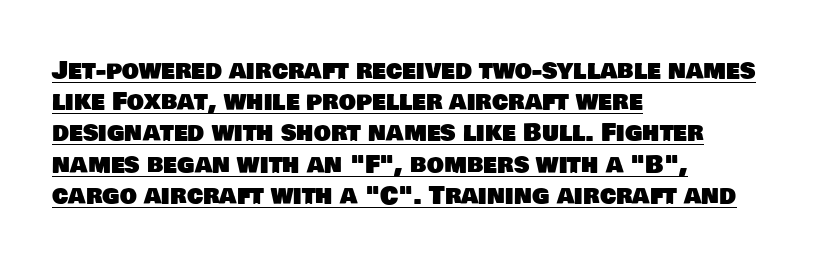
These lines are set flush left with a ragged right edge. Nothing unusual about the tracking: characters are spaced as the font intends. The leading is moderate, giving the passage an even texture. Descenders here cross a horizontal rule under the line.
